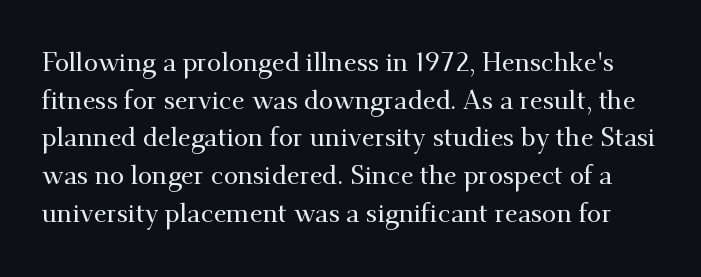
The image shows 26 px text type, upright; set normal line spacing (1.45x), normal letter spacing, not underlined.
